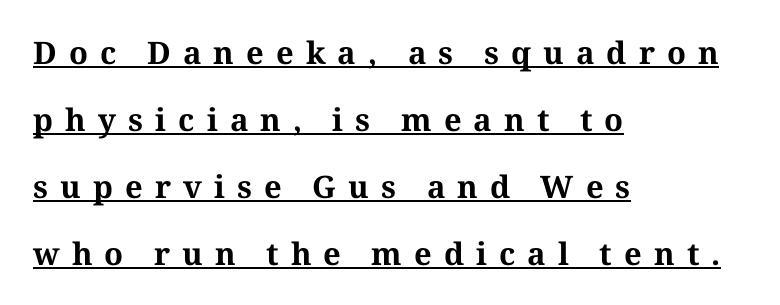
Q: Is the text bold? A: Yes.
Q: Is the text italic (slanted)? A: No, it is upright.
Q: Is the typeface a serif or a sans-serif typeface? A: Serif.
Q: Is the text underlined? A: Yes.
Q: How is the paragraph aligned? A: Left-aligned.
Q: Is the spacing between letters normal or unusually wide? A: Unusually wide.
Q: Is the spacing between lines tight, normal or loose? A: Loose.
Q: Width (condensed, normal, or wide)? A: Normal.
Q: Stroke contrast? A: Medium.
Q: x-height? A: Medium.
Q: Monospaced? A: No.
